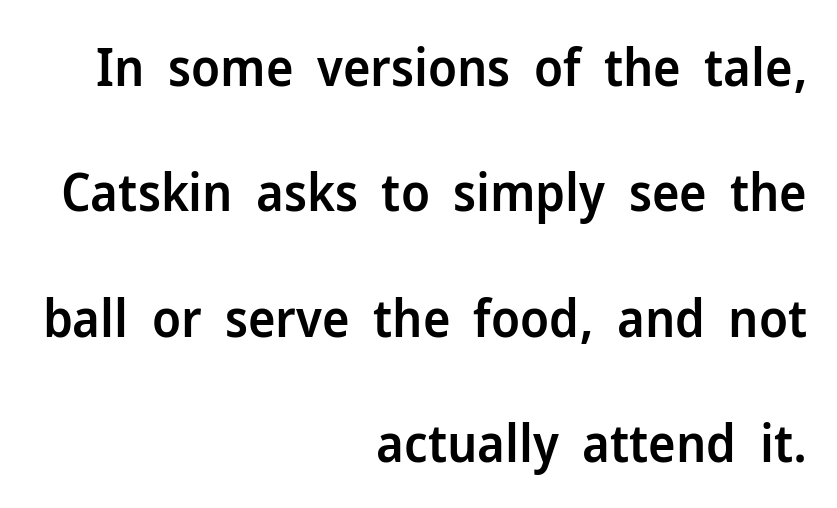
Font category for this specimen: sans-serif. Tracking value appears to be zero — textbook default spacing. The leading is generous, giving the passage an open texture. Compared with a flush-left layout, this one pins lines to the opposite, right side. How heavy is the stroke? Medium-heavy — a semibold, shy of bold. The passage shown is typed in a proportional face where columns would drift.
